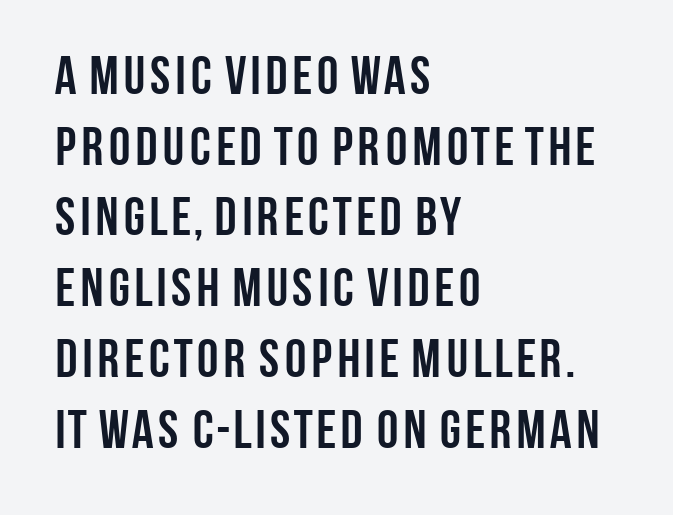
{"serif": "no", "italic": "no", "bold": "yes", "weight": "semibold", "width": "condensed", "stroke_contrast": "low", "x_height": "large", "monospaced": "no", "underline": "no", "align": "left", "line_spacing": "normal", "line_spacing_ratio": 1.31, "letter_spacing": "normal", "letter_spacing_em": 0.0, "glyph_px": 54}
